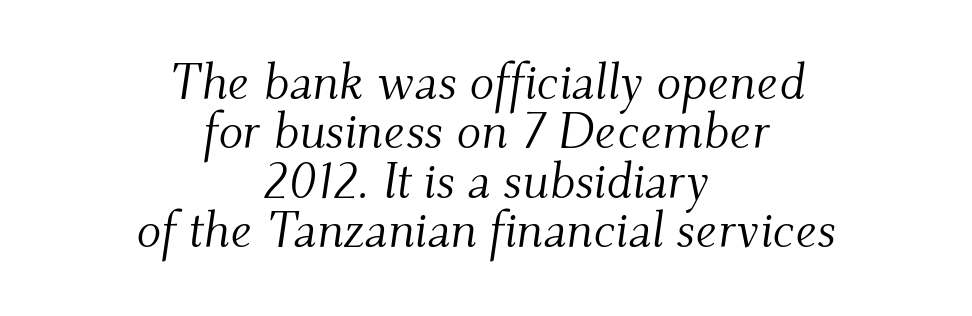
{"serif": "yes", "italic": "yes", "lean": "right", "slant_degrees": 9, "bold": "no", "weight": "light", "width": "normal", "stroke_contrast": "medium", "x_height": "small", "monospaced": "no", "underline": "no", "align": "center", "line_spacing": "tight", "line_spacing_ratio": 0.97, "letter_spacing": "normal", "letter_spacing_em": 0.0, "glyph_px": 51}
